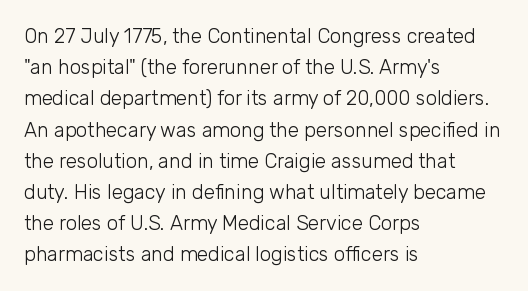
The image shows 20 px text type, upright; set left-aligned, normal line spacing (1.56x), normal letter spacing, not underlined.
